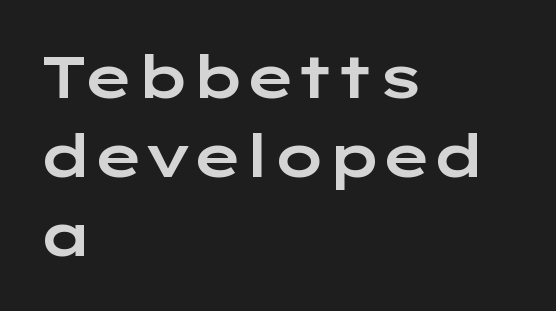
Q: Is the text italic (slanted)? A: No, it is upright.
Q: Is the typeface a serif or a sans-serif typeface? A: Sans-serif.
Q: Is the text underlined? A: No.
Q: How is the paragraph aligned? A: Left-aligned.
Q: Is the spacing between letters normal or unusually wide? A: Normal.
Q: Is the spacing between lines tight, normal or loose? A: Normal.
Q: Width (condensed, normal, or wide)? A: Wide.
Q: Stroke contrast? A: Low.
Q: x-height? A: Medium.
Q: Monospaced? A: No.
